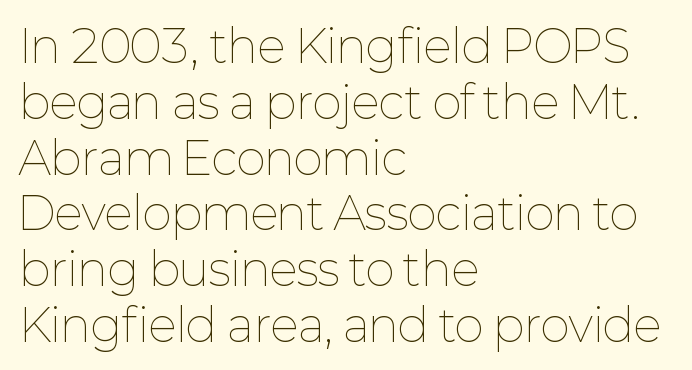
The image shows 45 px thin type, upright; set left-aligned, line spacing 1.24x, normal letter spacing, not underlined; low stroke contrast and a medium x-height.
